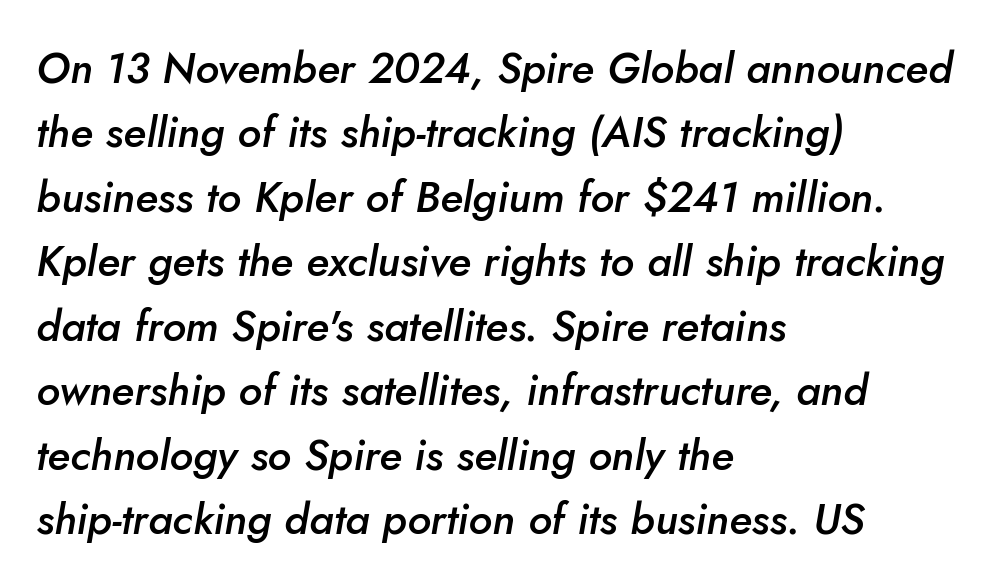
When letters slant like this, we call the style italic. What stands out about the letter spacing? Nothing — it is the standard amount. Looks like regular typesetting: each glyph gets only the width it needs. This sample keeps an unexceptional amount of space between lines. Clear beneath every line of the passage.
